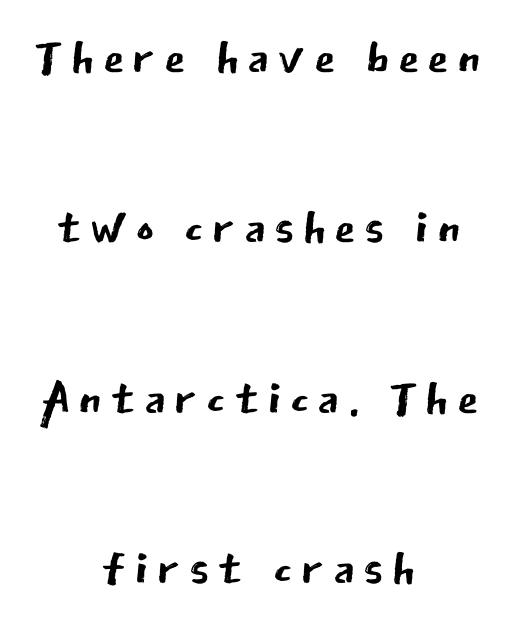
{"serif": "no", "italic": "no", "bold": "no", "weight": "regular", "width": "normal", "stroke_contrast": "low", "x_height": "medium", "monospaced": "no", "underline": "no", "align": "center", "line_spacing": "loose", "line_spacing_ratio": 2.47, "glyph_px": 69}
